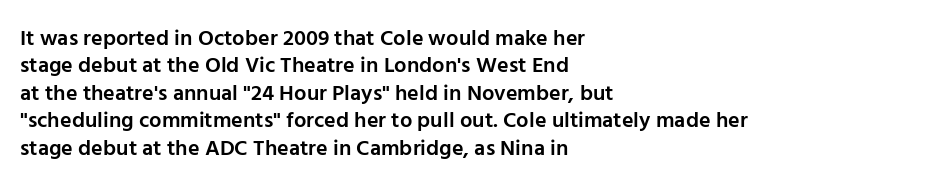
The image shows 22 px text type, upright; set left-aligned, normal line spacing (1.25x), normal letter spacing, not underlined.
